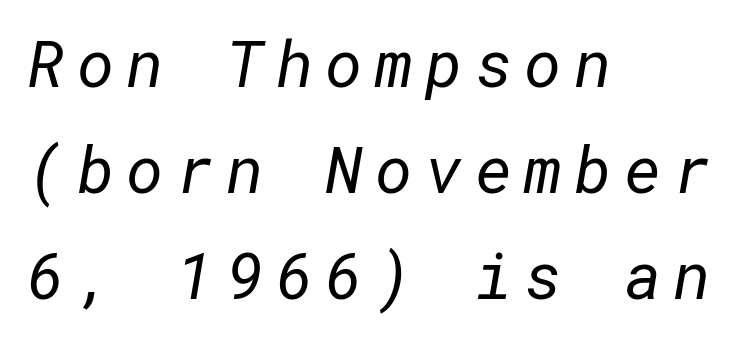
{"serif": "no", "bold": "no", "weight": "regular", "width": "normal", "stroke_contrast": "low", "x_height": "medium", "underline": "no", "align": "left", "line_spacing": "normal", "line_spacing_ratio": 1.66, "glyph_px": 64}
